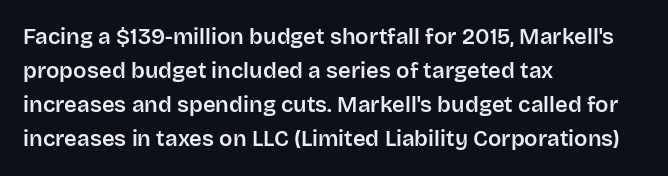
Students, observe: this is what conventionally led text looks like. This sample uses an upright cut, with every glyph sitting square on the baseline. A clean baseline with only descenders dipping below it. Each word holds together tightly as a unit, with standard inter-letter gaps.
